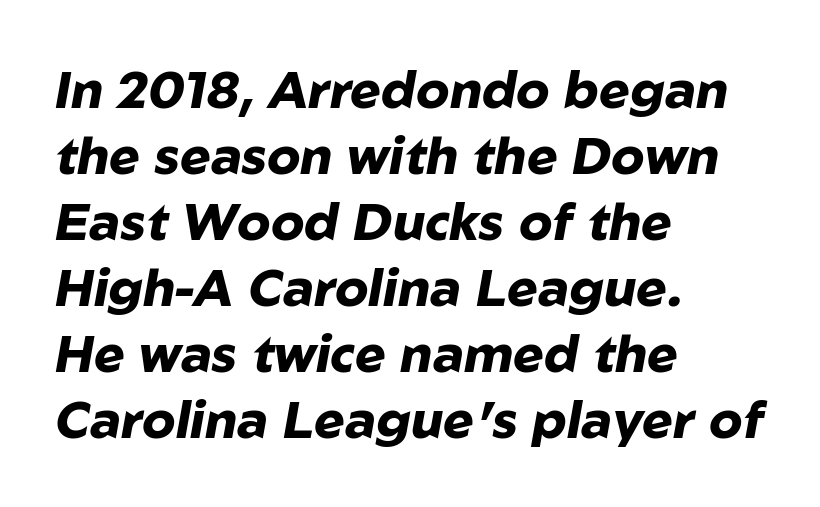
The image shows 52 px heavy type, italic (leaning right); set left-aligned, normal line spacing (1.27x), normal letter spacing, not underlined; low stroke contrast and a medium x-height.
